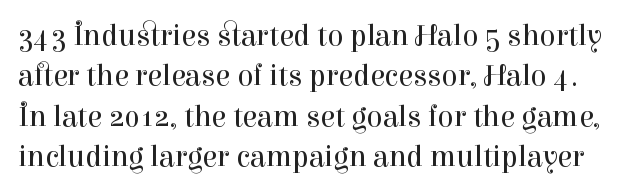
{"serif": "yes", "italic": "no", "bold": "no", "weight": "regular", "width": "normal", "stroke_contrast": "high", "x_height": "medium", "monospaced": "no", "underline": "no", "line_spacing": "normal", "line_spacing_ratio": 1.35, "letter_spacing": "normal", "letter_spacing_em": 0.0, "glyph_px": 30}
